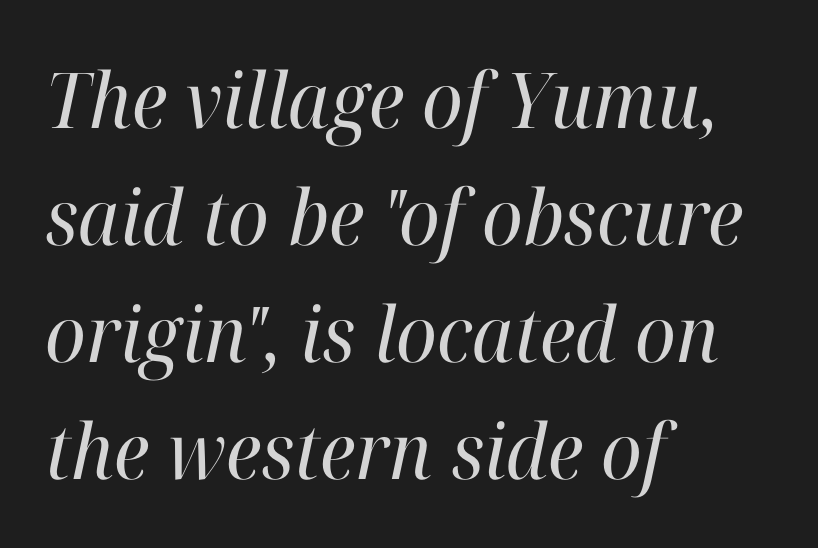
The image shows 77 px regular-weight serif type, italic (leaning right); set left-aligned, normal line spacing (1.52x), normal letter spacing, not underlined; high stroke contrast and a medium x-height.
